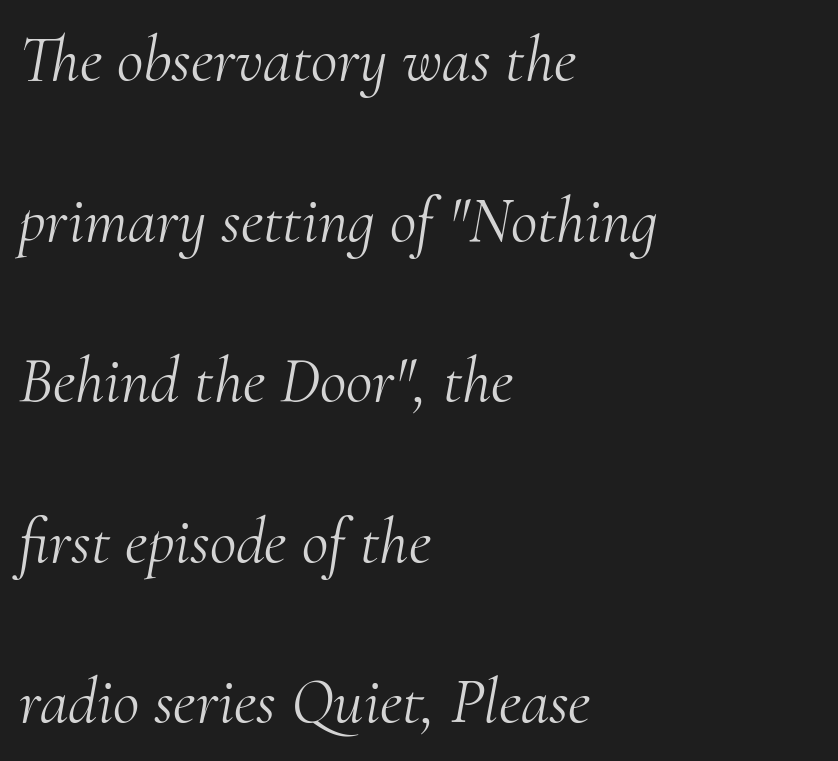
The typesetting does not lean heavy: it is not bold. The rendering anchors every line to the left-hand side. Type style note: has serifs. There is no visible air inserted between adjacent glyphs. Each letter keeps its own natural width here, so spacing adapts to shape.
